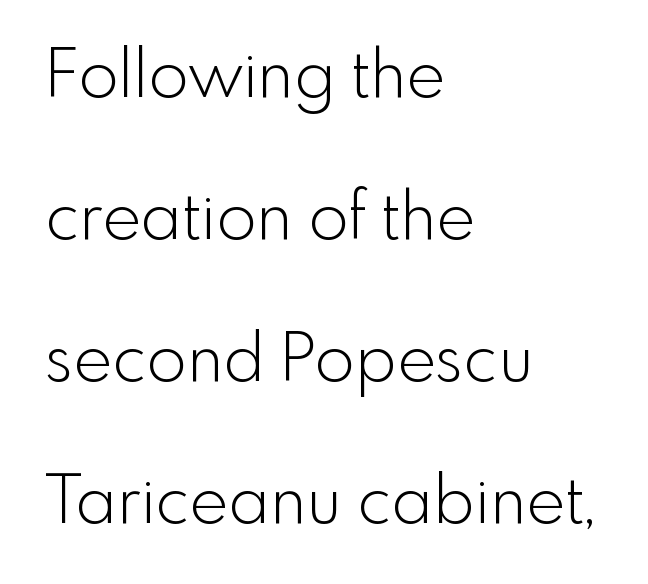
The image shows 66 px light sans-serif type, upright; set left-aligned, loose line spacing (2.15x), normal letter spacing, not underlined; a small x-height.
